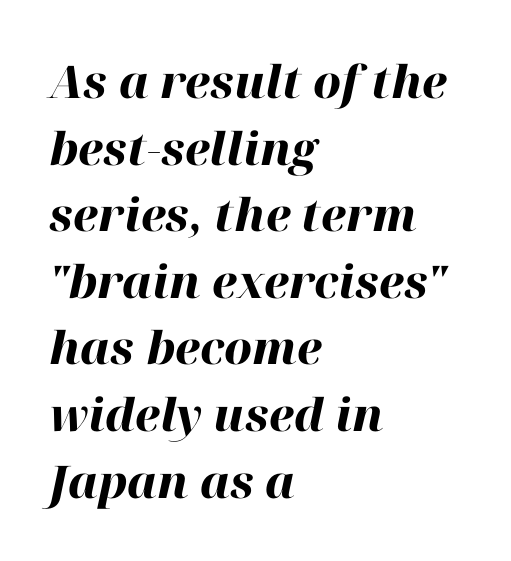
The image shows 45 px heavy type, italic (leaning right); set left-aligned, normal line spacing (1.48x), normal letter spacing, not underlined; high stroke contrast and a medium x-height.
